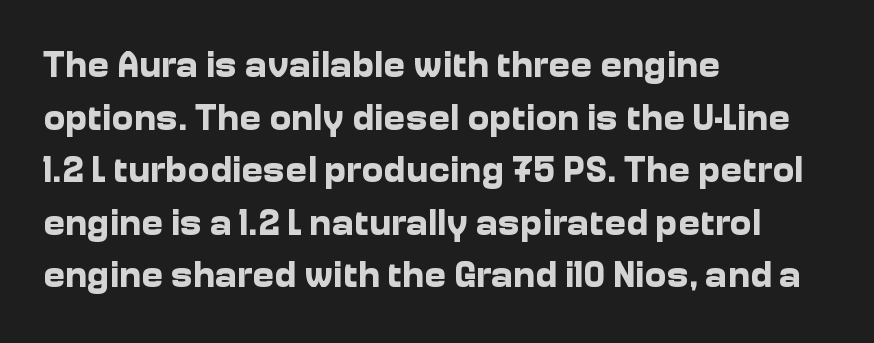
The image shows 37 px bold sans-serif type, upright; set left-aligned, normal line spacing (1.42x), normal letter spacing, not underlined; low stroke contrast and a medium x-height.
